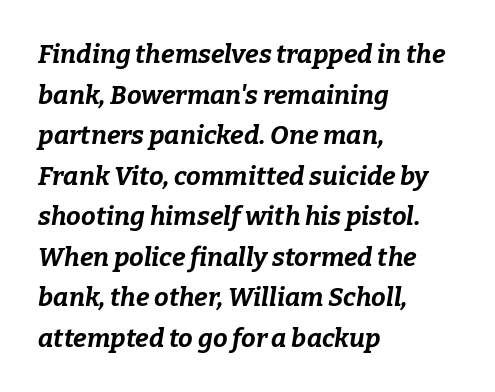
Pretty heavy lettering here — definitely bold. Type without underlining. Quick note: italic. Is the block centered? No — it sits flush against the left margin.
